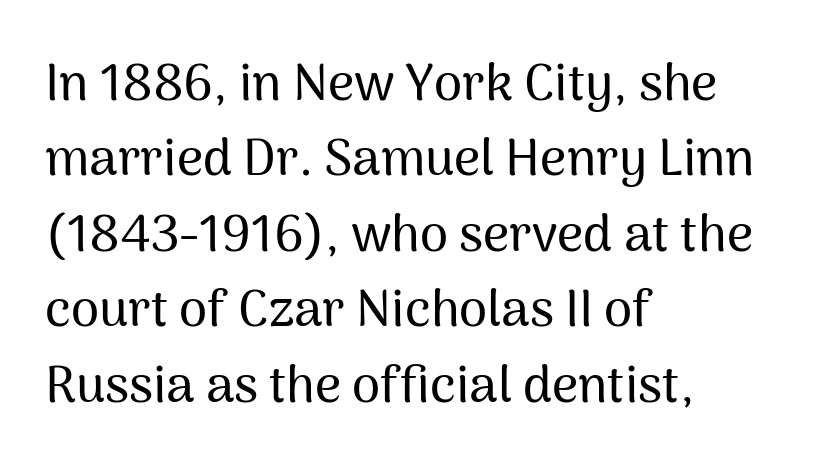
{"serif": "no", "italic": "no", "width": "normal", "stroke_contrast": "medium", "x_height": "medium", "monospaced": "no", "underline": "no", "align": "left", "line_spacing": "normal", "line_spacing_ratio": 1.48, "letter_spacing": "normal", "letter_spacing_em": 0.0, "glyph_px": 51}
